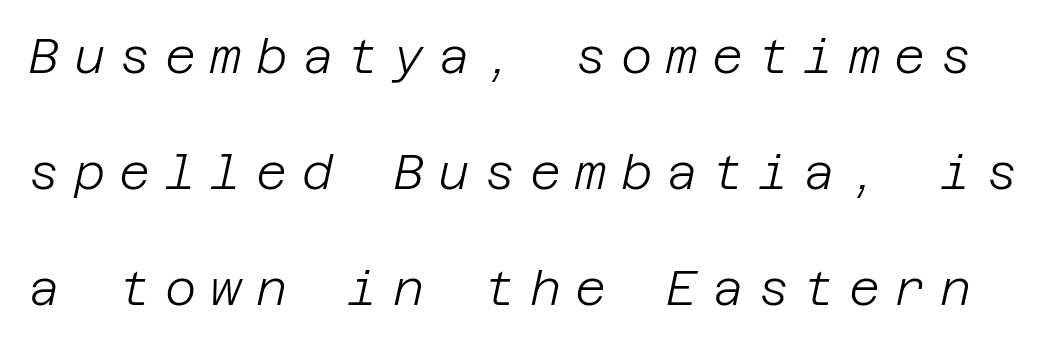
The image shows 48 px light type, italic (leaning right); set loose line spacing (2.42x), unusually wide letter spacing (+0.3 em), not underlined; low stroke contrast and a large x-height.
